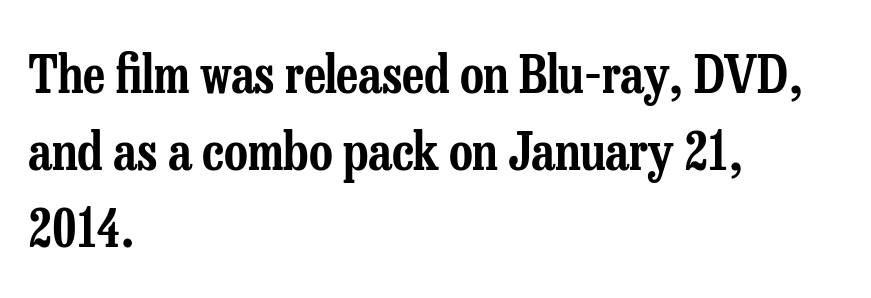
The image shows 52 px condensed serif type, upright; set left-aligned, normal line spacing (1.48x), normal letter spacing, not underlined; low stroke contrast and a medium x-height.
